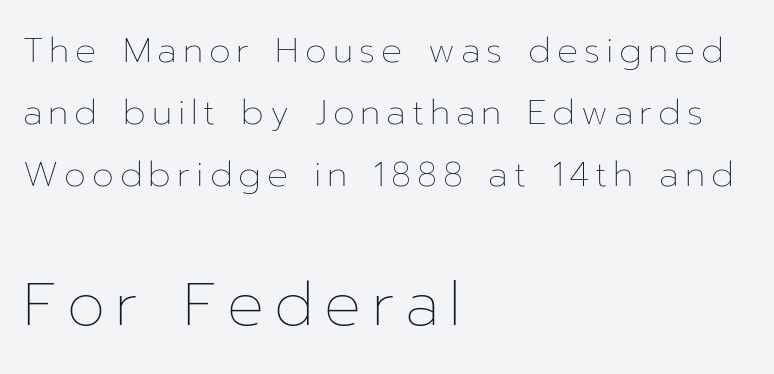
This sample has the flowing, uneven cadence of proportional lettering. The paragraph has a hard left edge and a soft right edge. Summary of weight: not heavy and not bold. Character size in the trailing block exceeds that of the leading block.
